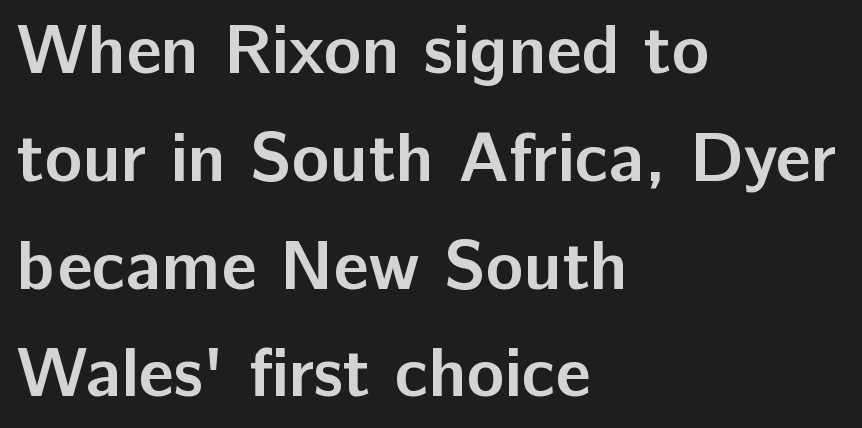
Q: Is the text bold? A: Yes.
Q: Is the text italic (slanted)? A: No, it is upright.
Q: Is the typeface a serif or a sans-serif typeface? A: Sans-serif.
Q: Is the text underlined? A: No.
Q: How is the paragraph aligned? A: Left-aligned.
Q: Is the spacing between letters normal or unusually wide? A: Normal.
Q: Is the spacing between lines tight, normal or loose? A: Normal.
Q: Width (condensed, normal, or wide)? A: Normal.
Q: Stroke contrast? A: Low.
Q: x-height? A: Medium.
Q: Monospaced? A: No.
